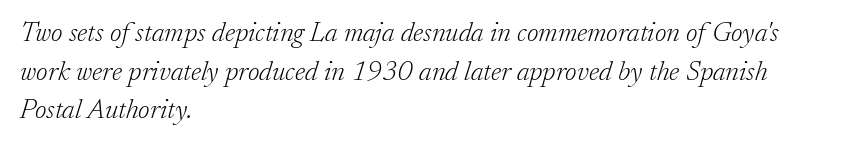
The face looks like a standard text weight, possibly lighter. Character widths vary here, with narrow letters taking less room than wide ones. The setting favours the left margin, as ordinary paragraphs usually do. The glyphs look as if they've been sheared to an angle. Each word holds together tightly as a unit, with standard inter-letter gaps.
